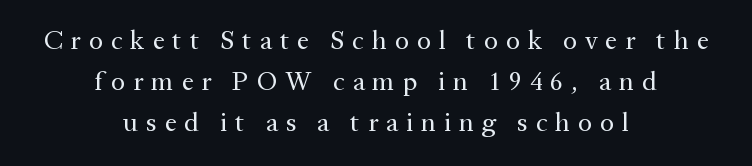
{"italic": "no", "bold": "no", "underline": "no", "align": "center", "line_spacing": "normal", "line_spacing_ratio": 1.51, "letter_spacing": "wide", "letter_spacing_em": 0.29, "glyph_px": 27}
